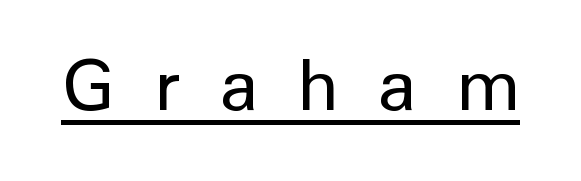
{"serif": "no", "italic": "no", "bold": "no", "weight": "regular", "width": "normal", "stroke_contrast": "low", "x_height": "medium", "monospaced": "no", "underline": "yes", "letter_spacing": "wide", "letter_spacing_em": 0.5, "glyph_px": 80}
